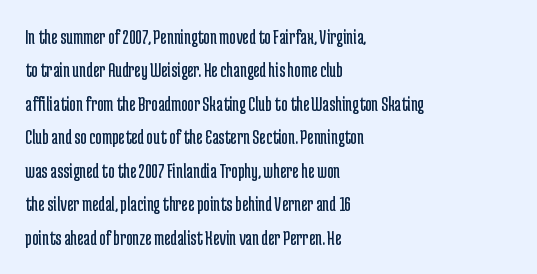
Summary of vertical rhythm: regular, with standard interline spacing. No extra ink here — the face is not bold. Quick note: not italic, upright. Horizontal alignment here is leftward, the default for most running prose.
